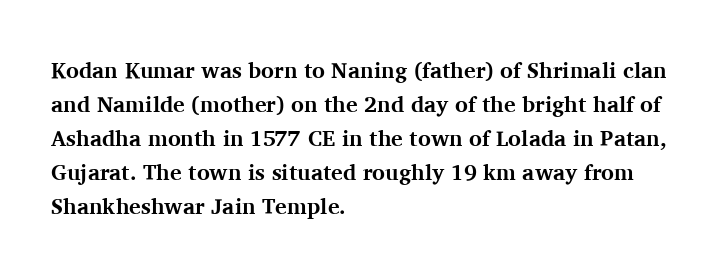
The image shows 22 px bold type, upright; set left-aligned, normal line spacing (1.54x), normal letter spacing, not underlined.
